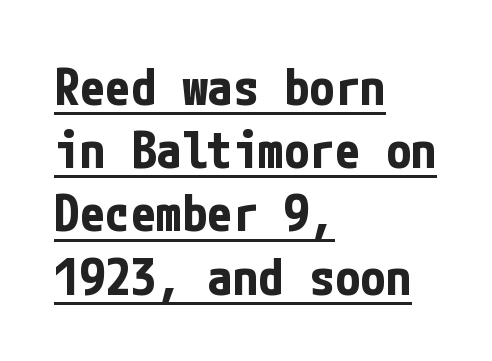
The image shows 51 px bold, condensed sans-serif type, upright; set left-aligned, line spacing 1.24x, normal letter spacing, underlined; low stroke contrast and a medium x-height.
